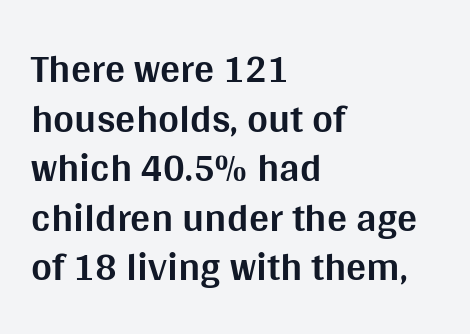
{"serif": "no", "italic": "no", "bold": "yes", "weight": "bold", "width": "normal", "stroke_contrast": "medium", "x_height": "large", "monospaced": "no", "underline": "no", "align": "left", "line_spacing_ratio": 1.24, "letter_spacing": "normal", "letter_spacing_em": 0.0, "glyph_px": 40}
